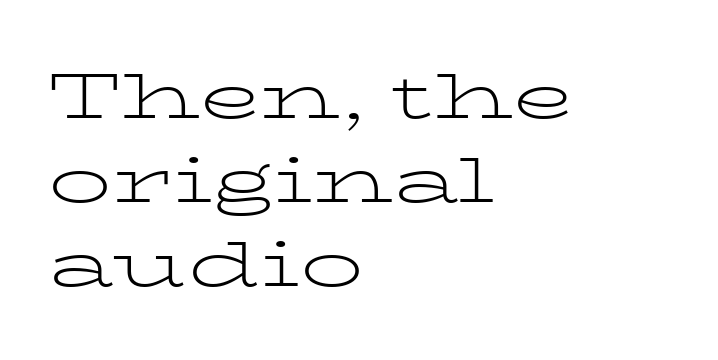
The image shows 63 px light, wide serif type, upright; set left-aligned, normal line spacing (1.33x), normal letter spacing, not underlined; low stroke contrast and a medium x-height.
